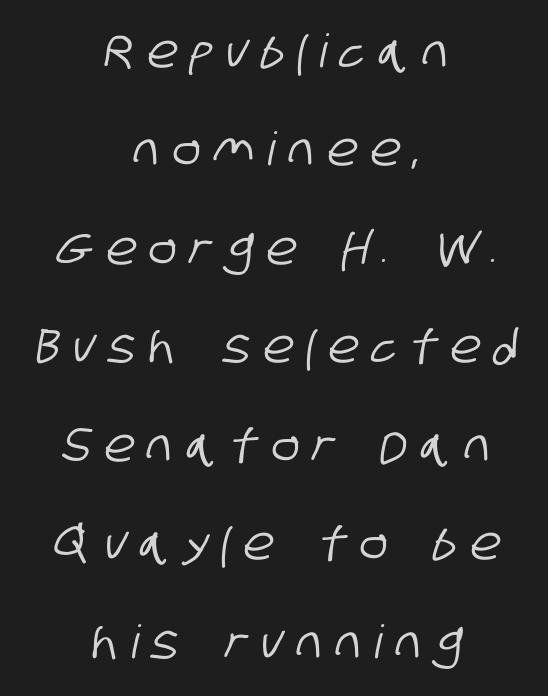
{"serif": "no", "width": "condensed", "stroke_contrast": "low", "x_height": "large", "monospaced": "no", "underline": "no", "align": "center", "line_spacing": "loose", "line_spacing_ratio": 2.14, "letter_spacing": "wide", "letter_spacing_em": 0.3, "glyph_px": 46}
